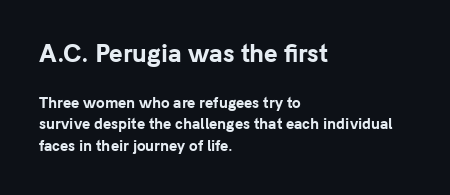
The image shows 23 px bold type, upright; set left-aligned, normal line spacing (1.57x), normal letter spacing, not underlined; the first (top) block is 1.64x larger.
